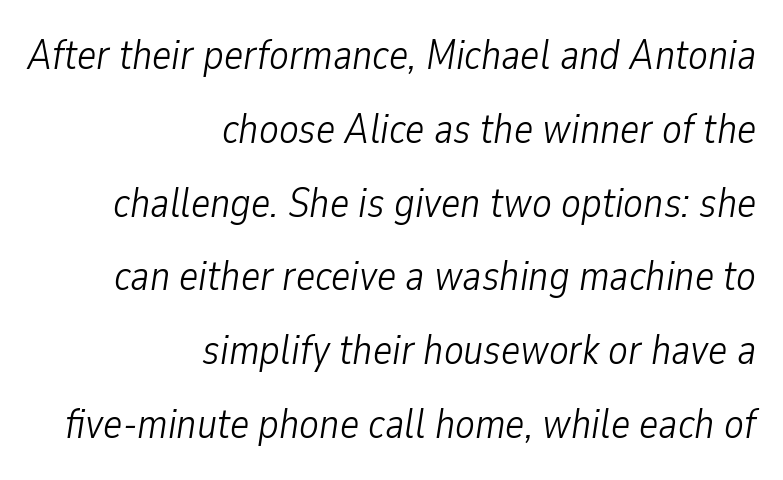
{"italic": "yes", "lean": "right", "slant_degrees": 9, "bold": "no", "weight": "light", "width": "condensed", "stroke_contrast": "low", "x_height": "medium", "monospaced": "no", "underline": "no", "align": "right", "line_spacing_ratio": 1.8, "letter_spacing": "normal", "letter_spacing_em": 0.0, "glyph_px": 41}
